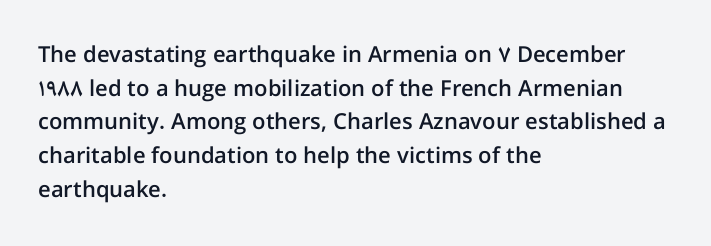
The image shows 22 px text type, upright; set left-aligned, normal line spacing (1.53x), normal letter spacing, not underlined.
